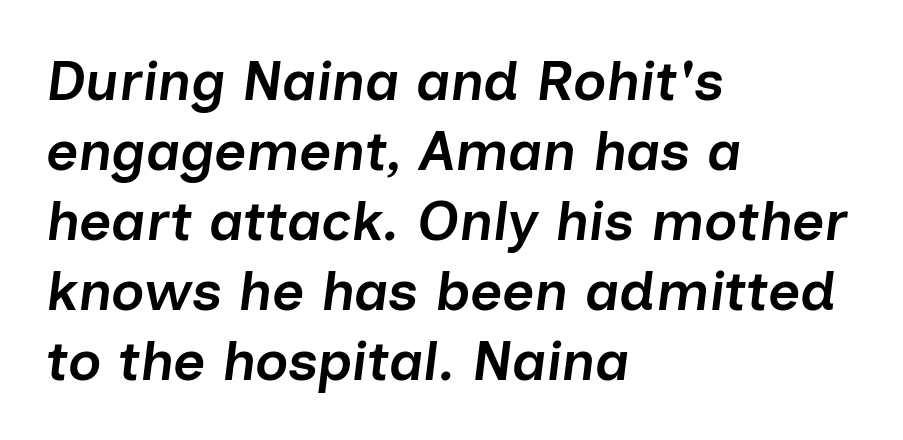
{"italic": "yes", "lean": "right", "slant_degrees": 7, "bold": "semi", "weight": "semibold", "width": "normal", "stroke_contrast": "low", "x_height": "medium", "monospaced": "no", "underline": "no", "align": "left", "line_spacing": "normal", "line_spacing_ratio": 1.25, "letter_spacing": "normal", "letter_spacing_em": 0.0, "glyph_px": 56}
